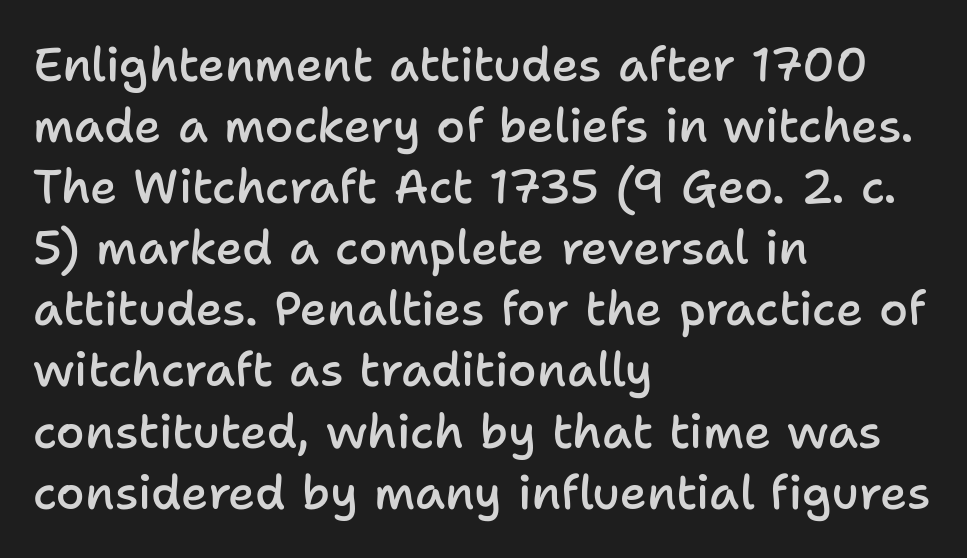
The image shows 47 px semibold sans-serif type, upright; set left-aligned, normal line spacing (1.3x), normal letter spacing, not underlined; low stroke contrast and a medium x-height.
